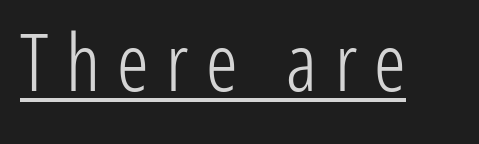
The image shows 79 px light, condensed sans-serif type, upright; set unusually wide letter spacing (+0.22 em), underlined; low stroke contrast and a medium x-height.
